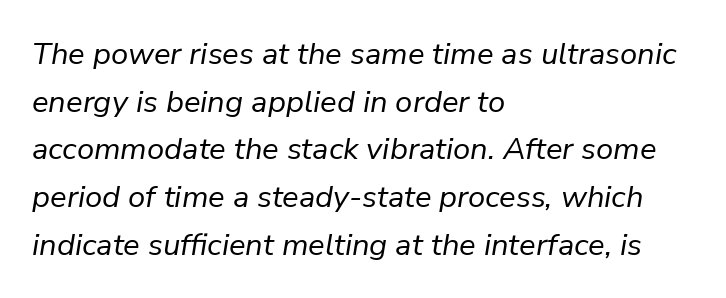
The image shows 31 px regular-weight type, italic (leaning right); set left-aligned, normal line spacing (1.54x), normal letter spacing, not underlined; low stroke contrast and a medium x-height.
